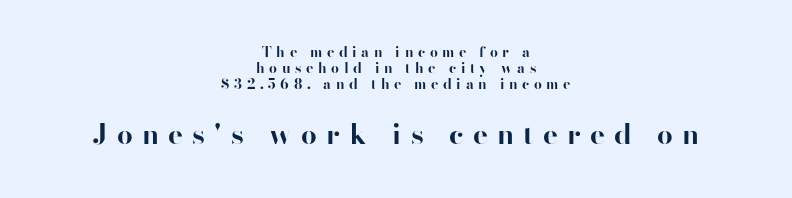
Every stem runs plumb, perpendicular to the baseline. The lines are quadded center. There is plenty of visible air inserted between adjacent glyphs. Glance below the letters and you will spot only blank space.
